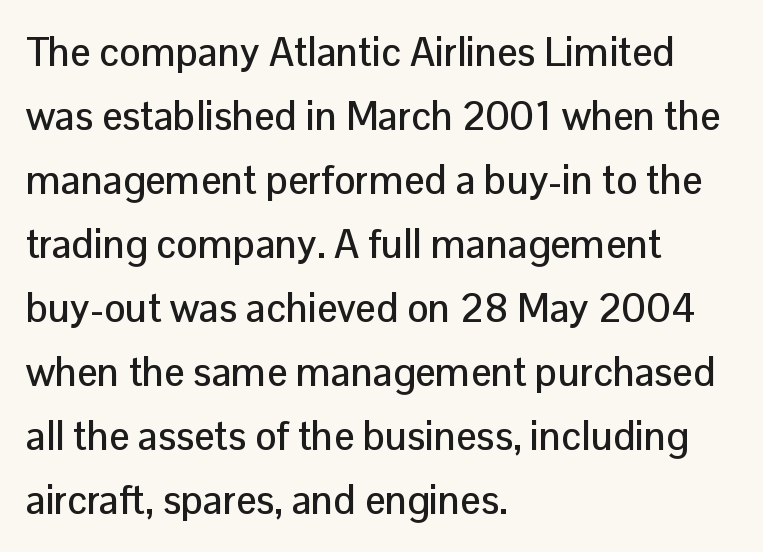
Q: Is the text italic (slanted)? A: No, it is upright.
Q: Is the typeface a serif or a sans-serif typeface? A: Sans-serif.
Q: Is the text underlined? A: No.
Q: How is the paragraph aligned? A: Left-aligned.
Q: Is the spacing between letters normal or unusually wide? A: Normal.
Q: Is the spacing between lines tight, normal or loose? A: Normal.
Q: Width (condensed, normal, or wide)? A: Normal.
Q: Stroke contrast? A: Low.
Q: x-height? A: Medium.
Q: Monospaced? A: No.
